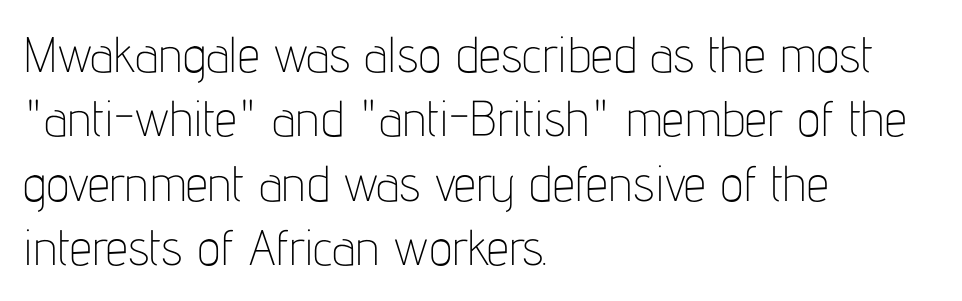
The image shows 50 px thin, condensed sans-serif type, upright; set left-aligned, normal line spacing (1.29x), normal letter spacing, not underlined; low stroke contrast and a medium x-height.
